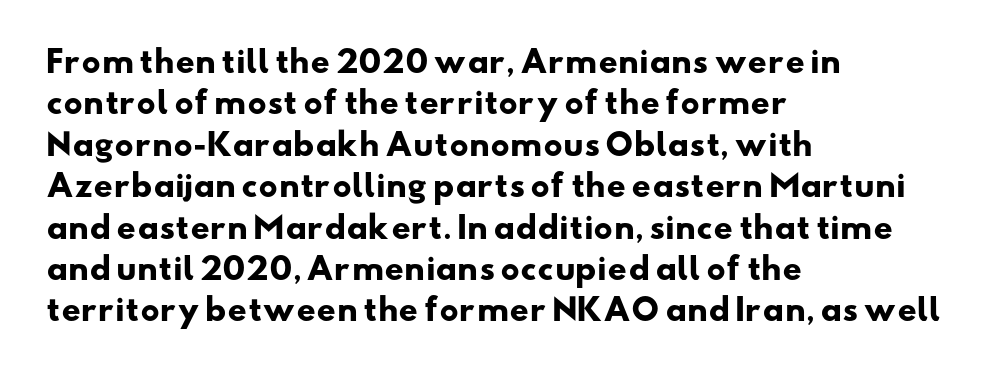
The image shows 30 px heavy, wide sans-serif type; set left-aligned, normal line spacing (1.38x), normal letter spacing, not underlined; low stroke contrast and a small x-height.
